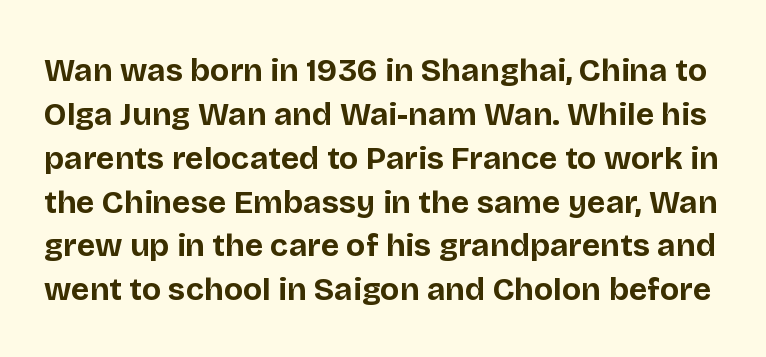
The space directly below the letters is spotless. Standard letterfit; no display-style spreading of the glyphs. How heavy is the stroke? Heavy — this is a bold. No italicization has been applied; the sample stays upright.
